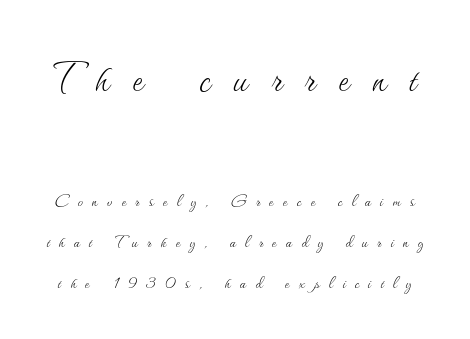
Observe the wide spacing: letters keep a clear distance from each other. The gap between lines stays unmarked. A typesetter would call this proportional, since set widths differ per character. Block one is the big one; block two sits smaller underneath.
